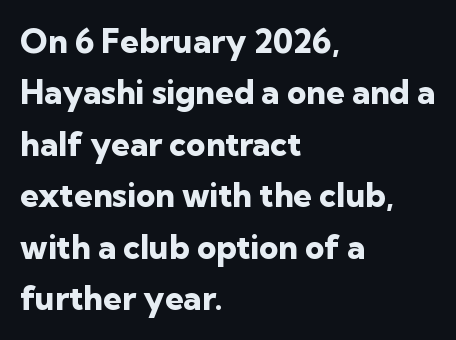
Q: Is the text bold? A: Yes.
Q: Is the text italic (slanted)? A: No, it is upright.
Q: Is the typeface a serif or a sans-serif typeface? A: Sans-serif.
Q: Is the text underlined? A: No.
Q: How is the paragraph aligned? A: Left-aligned.
Q: Is the spacing between letters normal or unusually wide? A: Normal.
Q: Is the spacing between lines tight, normal or loose? A: Normal.
Q: Width (condensed, normal, or wide)? A: Normal.
Q: Stroke contrast? A: Low.
Q: x-height? A: Medium.
Q: Monospaced? A: No.
